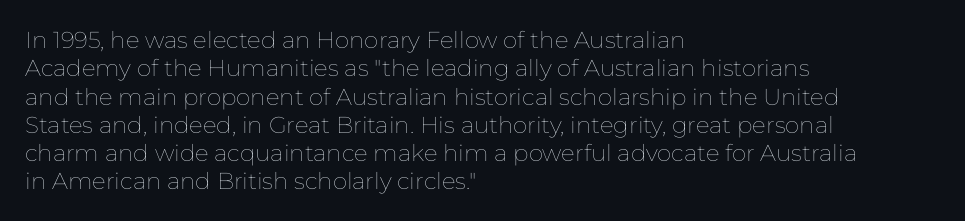
{"italic": "no", "bold": "no", "underline": "no", "align": "left", "line_spacing_ratio": 1.23, "letter_spacing": "normal", "letter_spacing_em": 0.0, "glyph_px": 23}
